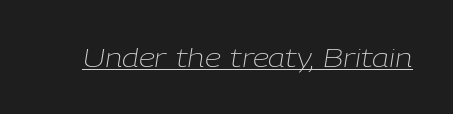
Look at the tracking — it's just the regular setting, nothing added. These characters rest on top of a visible drawn line. Weight: not bold — regular or lighter. When letters slant like this, we call the style italic.
